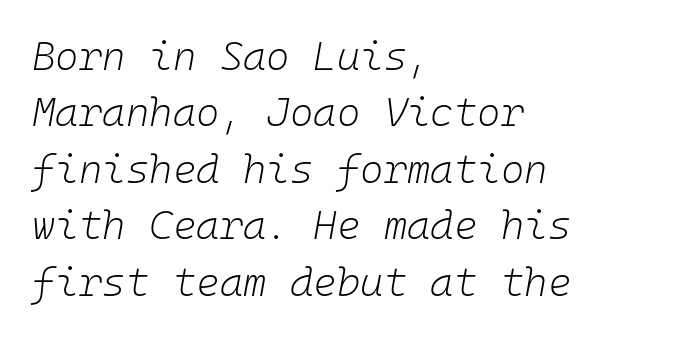
The image shows 40 px light type, italic (leaning right), monospaced; set left-aligned, normal line spacing (1.41x), normal letter spacing, not underlined; low stroke contrast and a medium x-height.
